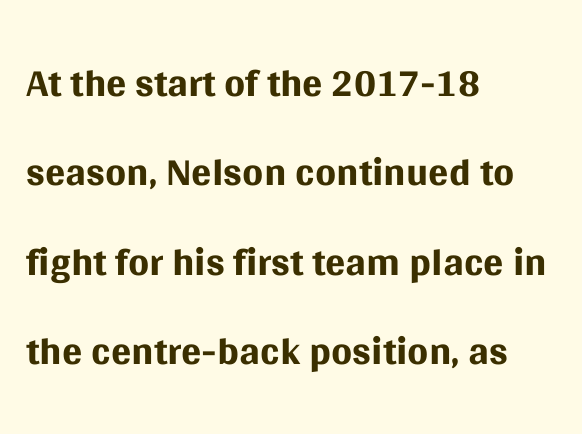
{"serif": "no", "italic": "no", "bold": "no", "weight": "regular", "width": "normal", "stroke_contrast": "medium", "x_height": "large", "monospaced": "no", "underline": "no", "align": "left", "line_spacing": "normal", "line_spacing_ratio": 1.49, "letter_spacing": "normal", "letter_spacing_em": 0.0, "glyph_px": 60}
